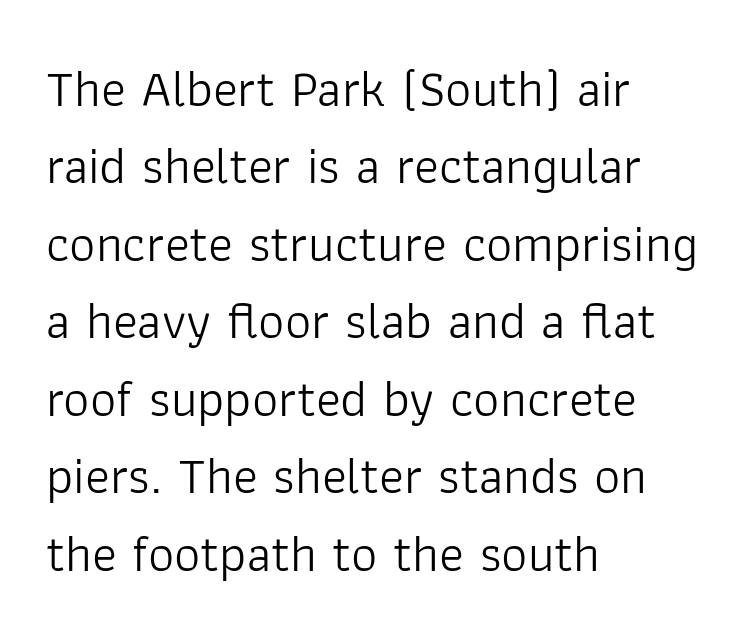
{"serif": "no", "italic": "no", "bold": "no", "weight": "light", "width": "normal", "stroke_contrast": "low", "x_height": "medium", "monospaced": "no", "underline": "no", "align": "left", "line_spacing": "normal", "line_spacing_ratio": 1.49, "letter_spacing": "normal", "letter_spacing_em": 0.0, "glyph_px": 52}
